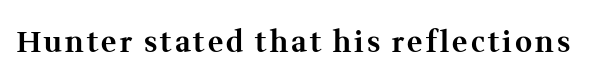
Are there feet on the stems? There are — it's a serif. The passage shown is typed in a proportional face where columns would drift. Notice how the stems are strictly vertical — no italics here. Heavy-handed strokes throughout: this text is bold. The words here are not underlined.
